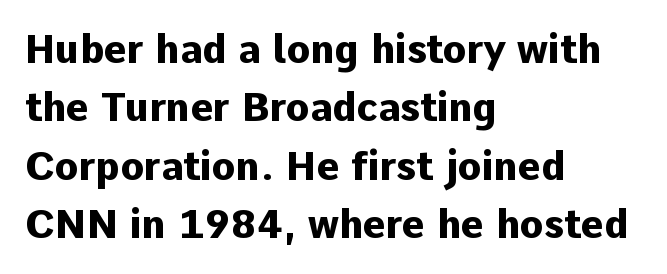
Q: Is the text bold? A: Yes.
Q: Is the text italic (slanted)? A: No, it is upright.
Q: Is the typeface a serif or a sans-serif typeface? A: Sans-serif.
Q: Is the text underlined? A: No.
Q: How is the paragraph aligned? A: Left-aligned.
Q: Is the spacing between letters normal or unusually wide? A: Normal.
Q: Is the spacing between lines tight, normal or loose? A: Normal.
Q: Width (condensed, normal, or wide)? A: Normal.
Q: Stroke contrast? A: Low.
Q: x-height? A: Medium.
Q: Monospaced? A: No.
